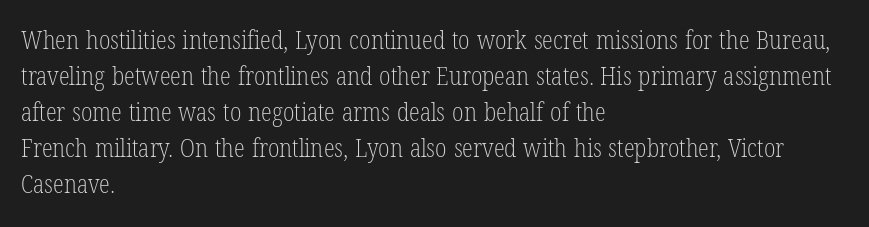
Q: Is the text bold? A: No.
Q: Is the text italic (slanted)? A: No, it is upright.
Q: Is the text underlined? A: No.
Q: How is the paragraph aligned? A: Left-aligned.
Q: Is the spacing between letters normal or unusually wide? A: Normal.
Q: Is the spacing between lines tight, normal or loose? A: Normal.
